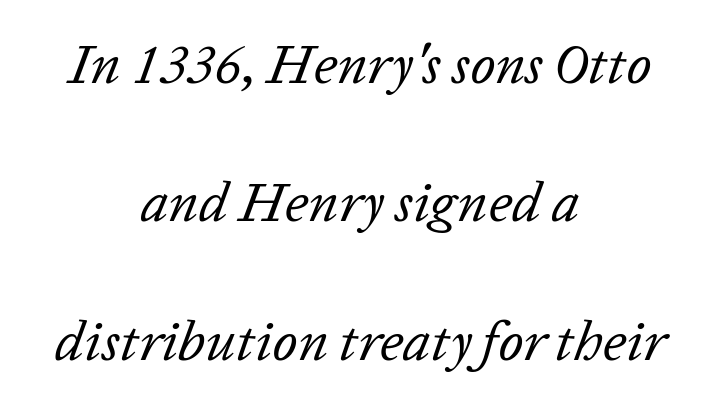
The image shows 56 px regular-weight type, italic (leaning right); set centered, loose line spacing (2.47x), normal letter spacing, not underlined; low stroke contrast and a medium x-height.
